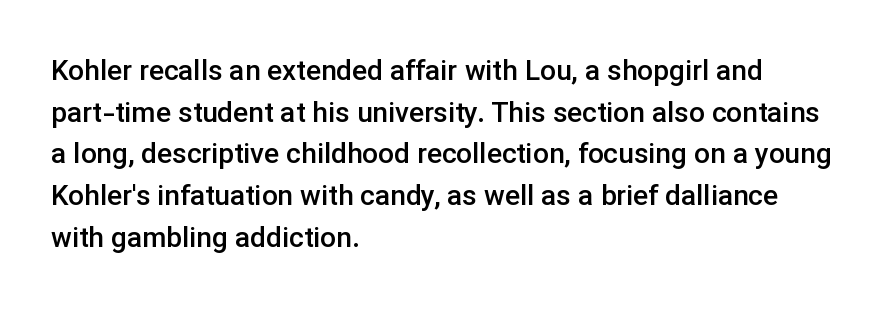
Q: Is the text bold? A: Semi-bold.
Q: Is the text italic (slanted)? A: No, it is upright.
Q: Is the typeface a serif or a sans-serif typeface? A: Sans-serif.
Q: Is the text underlined? A: No.
Q: How is the paragraph aligned? A: Left-aligned.
Q: Is the spacing between letters normal or unusually wide? A: Normal.
Q: Is the spacing between lines tight, normal or loose? A: Normal.
Q: Width (condensed, normal, or wide)? A: Normal.
Q: Stroke contrast? A: Low.
Q: x-height? A: Medium.
Q: Monospaced? A: No.
